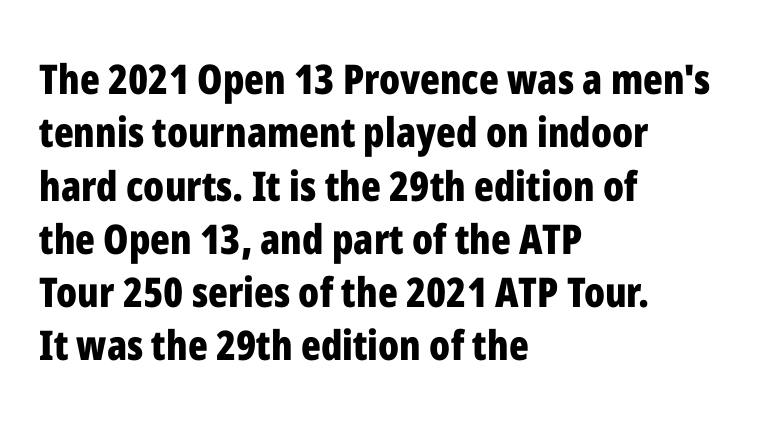
The ragged edge is on the right, which tells us the setting is flush left. Do the characters align in a grid? No, the font is proportional. Nothing sits at the stroke ends, so this counts as sans-serif. Plain, unruled lines of type. Vertically, the passage feels balanced, rows spaced as you'd expect. The face used here is rendered with its standard letterfit.
